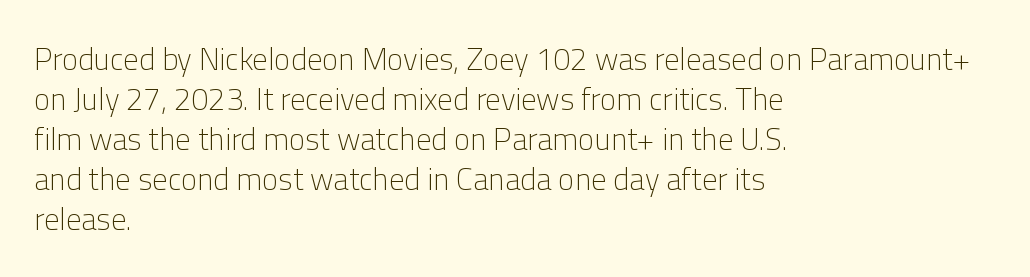
Grotesque or geometric, the face here clearly has no serifs. If you drew a ruler down the left edge, every line would touch it. This sample has the flowing, uneven cadence of proportional lettering. The area under the type is left untouched.
